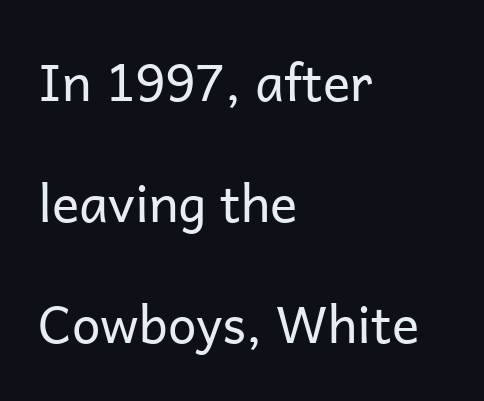
Q: Is the text bold? A: No.
Q: Is the text italic (slanted)? A: No, it is upright.
Q: Is the typeface a serif or a sans-serif typeface? A: Sans-serif.
Q: Is the text underlined? A: No.
Q: How is the paragraph aligned? A: Left-aligned.
Q: Is the spacing between letters normal or unusually wide? A: Normal.
Q: Is the spacing between lines tight, normal or loose? A: Loose.
Q: Width (condensed, normal, or wide)? A: Normal.
Q: Stroke contrast? A: Low.
Q: x-height? A: Medium.
Q: Monospaced? A: No.
